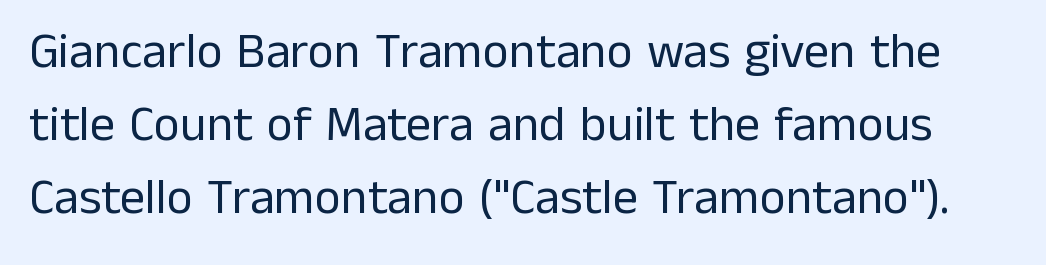
Q: Is the text bold? A: No.
Q: Is the text italic (slanted)? A: No, it is upright.
Q: Is the typeface a serif or a sans-serif typeface? A: Sans-serif.
Q: Is the text underlined? A: No.
Q: Is the spacing between letters normal or unusually wide? A: Normal.
Q: Is the spacing between lines tight, normal or loose? A: Normal.
Q: Width (condensed, normal, or wide)? A: Normal.
Q: Stroke contrast? A: Low.
Q: x-height? A: Medium.
Q: Monospaced? A: No.
